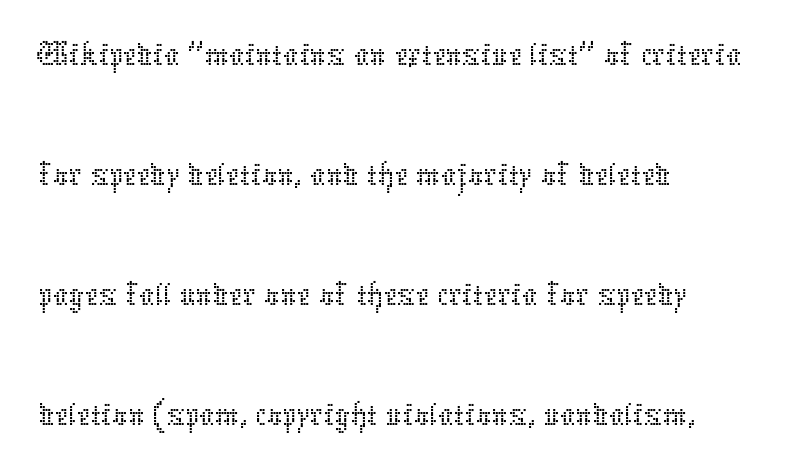
Left-aligned paragraph, ragged on the right. Underlining? Definitely not there. Vertical strokes here are truly vertical. Is this a fixed-width face? No — the glyphs have proportional, varying widths. What stands out about the letter spacing? Nothing — it is the standard amount. Ink coverage per letter is moderate at most.
